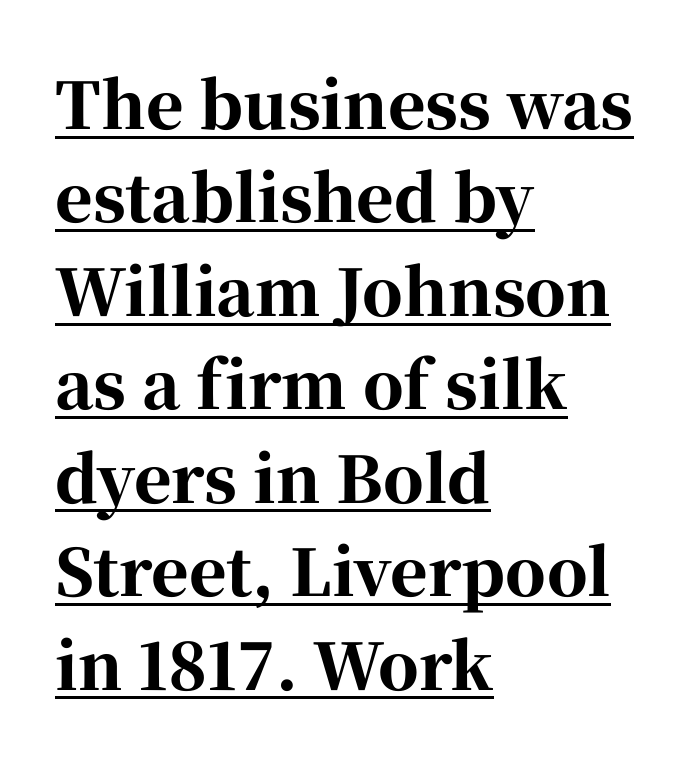
The image shows 64 px bold serif type, upright; set left-aligned, normal line spacing (1.46x), normal letter spacing, underlined; high stroke contrast and a medium x-height.
